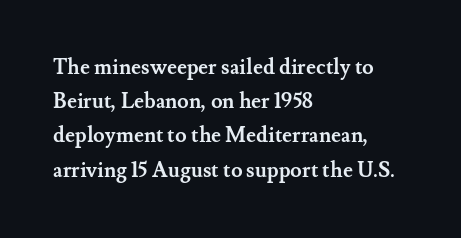
{"italic": "no", "bold": "yes", "underline": "no", "align": "left", "line_spacing": "normal", "line_spacing_ratio": 1.63, "letter_spacing": "normal", "letter_spacing_em": 0.0, "glyph_px": 21}
